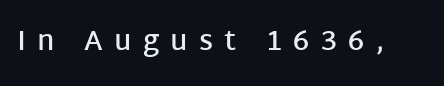
The image shows 28 px semibold sans-serif type, upright; set unusually wide letter spacing (+0.4 em), not underlined; low stroke contrast and a large x-height.
